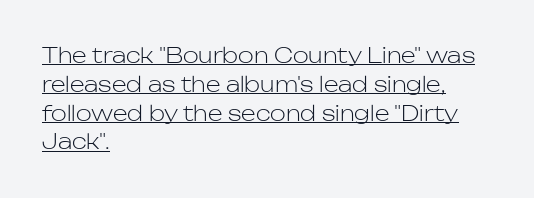
The image shows 21 px text type, upright; set left-aligned, normal line spacing (1.37x), normal letter spacing, underlined.
